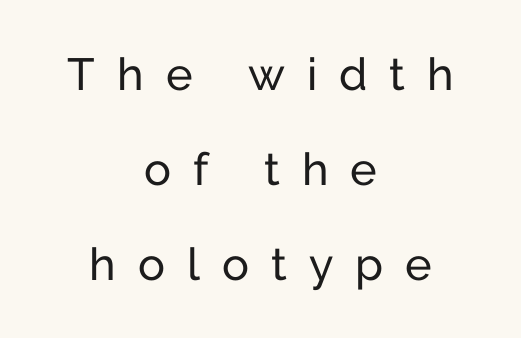
The image shows 45 px regular-weight sans-serif type, upright; set centered, loose line spacing (2.11x), unusually wide letter spacing (+0.49 em), not underlined; low stroke contrast and a medium x-height.
